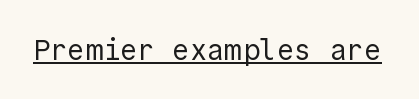
The image shows 29 px regular-weight sans-serif type, upright; set normal letter spacing, underlined; a medium x-height.
